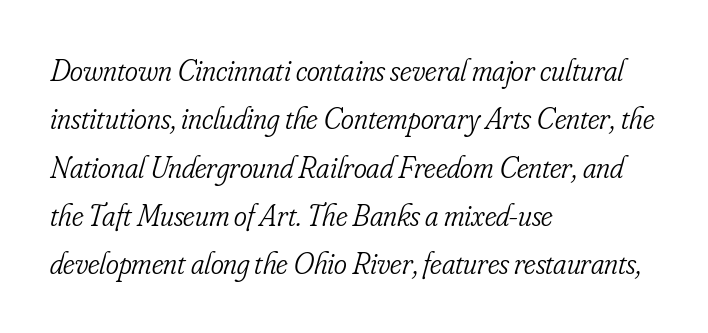
{"serif": "yes", "italic": "yes", "lean": "right", "slant_degrees": 16, "bold": "no", "weight": "light", "width": "condensed", "stroke_contrast": "low", "x_height": "small", "monospaced": "no", "underline": "no", "align": "left", "line_spacing": "normal", "line_spacing_ratio": 1.56, "letter_spacing": "normal", "letter_spacing_em": 0.0, "glyph_px": 31}
